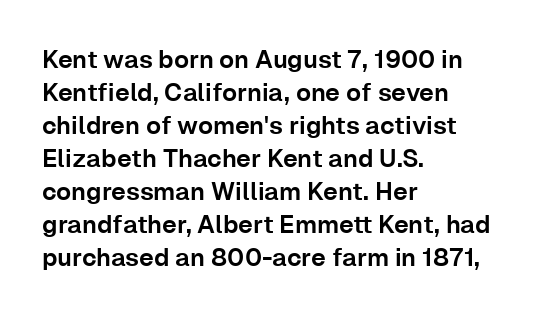
Every row of glyphs begins at an identical x-position on the left. Words appear dense and cohesive because spacing is normal. Unlike italic type, these characters show no tilt at all. Vertical spacing — default. Check under the words: just untouched page.
